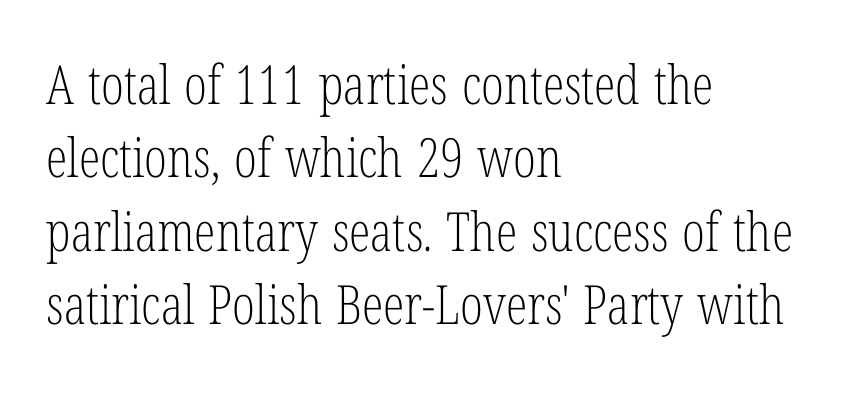
The characters display serif detailing at their extremities. Leading matches the norm, producing a regular column. This sample has the flowing, uneven cadence of proportional lettering. Descender tails drop into unmarked territory. Left-aligned paragraph, ragged on the right. Each word holds together tightly as a unit, with standard inter-letter gaps.
